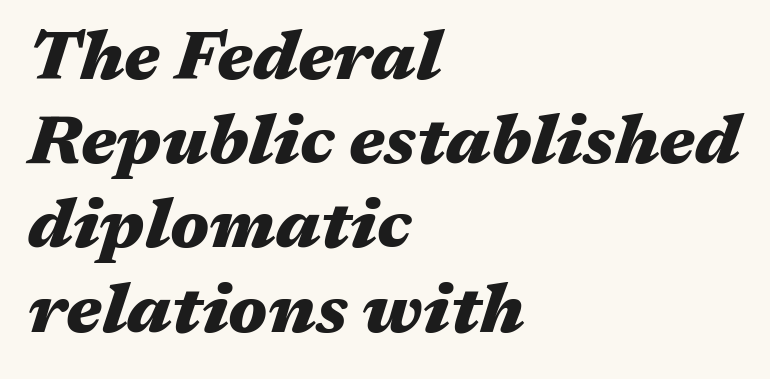
The image shows 69 px heavy, wide type, italic (leaning right); set left-aligned, line spacing 1.22x, normal letter spacing, not underlined; medium stroke contrast and a medium x-height.
